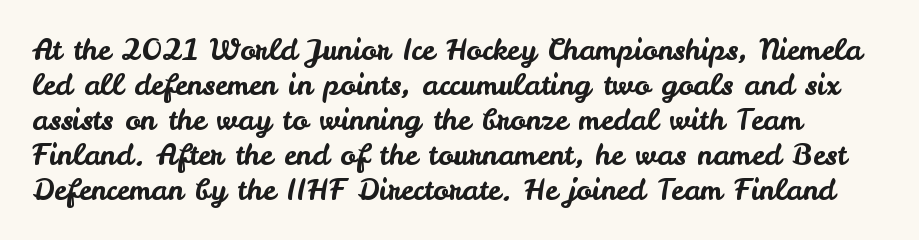
Q: Is the text italic (slanted)? A: Yes.
Q: Is the typeface a serif or a sans-serif typeface? A: Sans-serif.
Q: Is the text underlined? A: No.
Q: Is the spacing between letters normal or unusually wide? A: Normal.
Q: Width (condensed, normal, or wide)? A: Normal.
Q: Stroke contrast? A: Low.
Q: x-height? A: Small.
Q: Monospaced? A: No.
